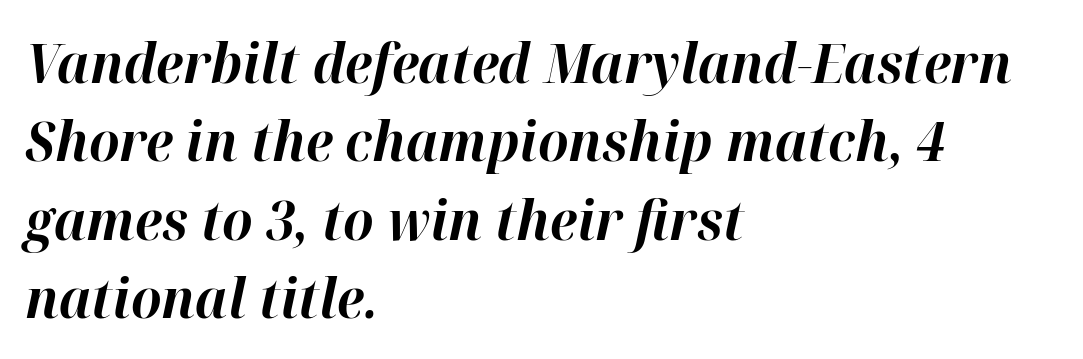
{"italic": "yes", "lean": "right", "slant_degrees": 12, "bold": "yes", "weight": "bold", "width": "normal", "stroke_contrast": "high", "x_height": "medium", "monospaced": "no", "underline": "no", "align": "left", "line_spacing": "normal", "line_spacing_ratio": 1.45, "letter_spacing": "normal", "letter_spacing_em": 0.0, "glyph_px": 54}
